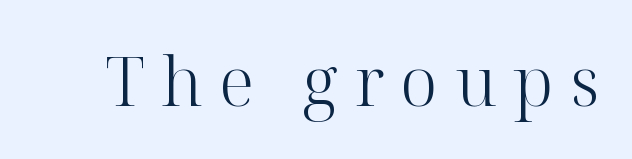
{"serif": "yes", "italic": "no", "bold": "no", "weight": "light", "width": "normal", "stroke_contrast": "high", "x_height": "medium", "monospaced": "no", "underline": "no", "letter_spacing": "wide", "letter_spacing_em": 0.24, "glyph_px": 68}
